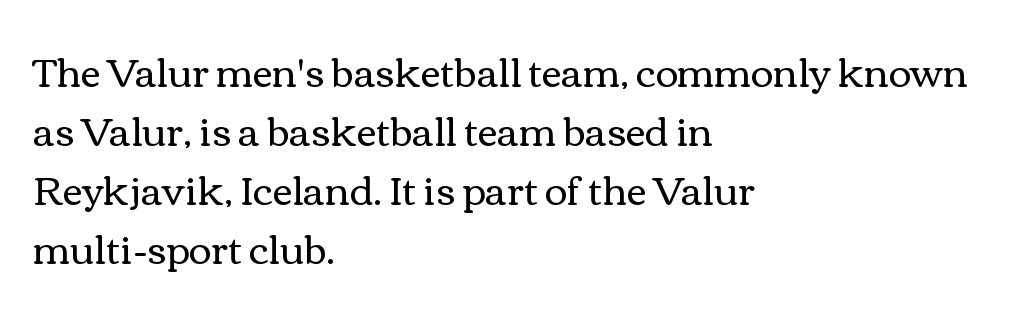
{"italic": "no", "bold": "no", "weight": "regular", "width": "wide", "stroke_contrast": "medium", "x_height": "medium", "monospaced": "no", "underline": "no", "align": "left", "line_spacing": "normal", "line_spacing_ratio": 1.51, "letter_spacing": "normal", "letter_spacing_em": 0.0, "glyph_px": 39}
